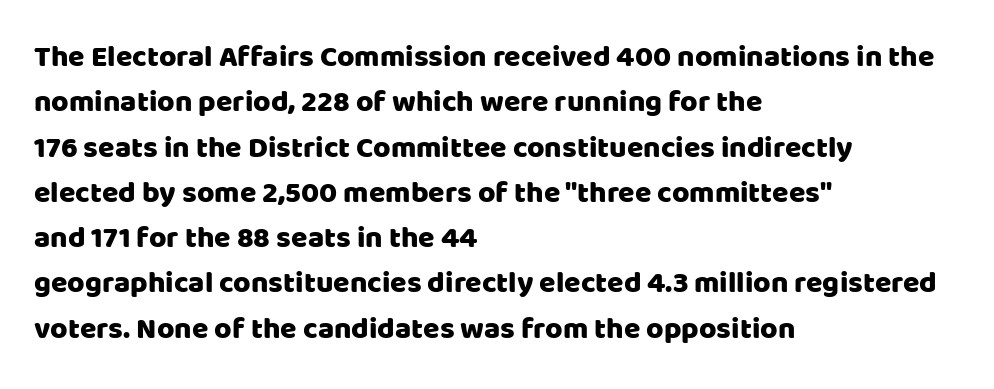
{"serif": "no", "italic": "no", "width": "normal", "stroke_contrast": "low", "x_height": "large", "monospaced": "no", "underline": "no", "align": "left", "line_spacing": "normal", "line_spacing_ratio": 1.51, "letter_spacing": "normal", "letter_spacing_em": 0.0, "glyph_px": 30}
